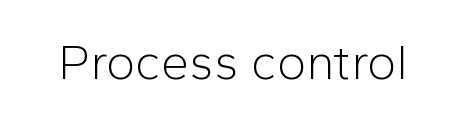
{"serif": "no", "italic": "no", "bold": "no", "weight": "light", "width": "normal", "stroke_contrast": "low", "x_height": "medium", "monospaced": "no", "underline": "no", "letter_spacing": "normal", "letter_spacing_em": 0.0, "glyph_px": 50}
